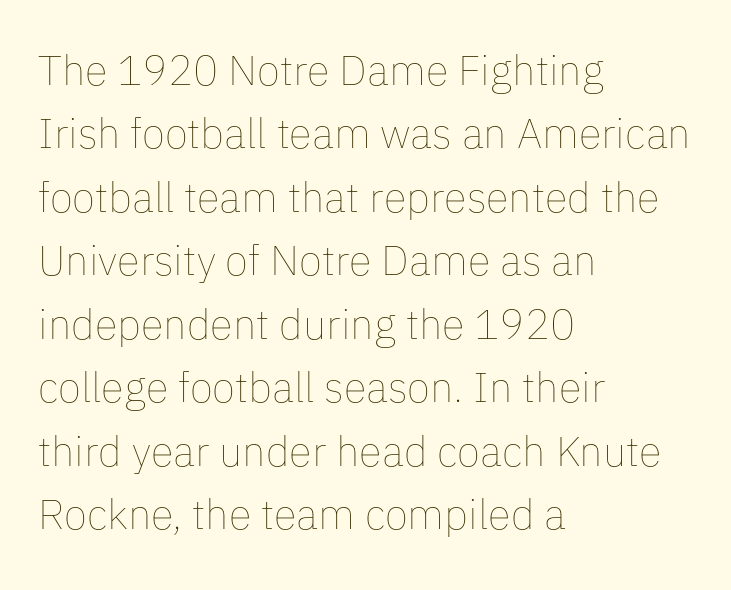
The image shows 42 px thin type, upright; set left-aligned, normal line spacing (1.51x), normal letter spacing, not underlined; low stroke contrast and a medium x-height.
